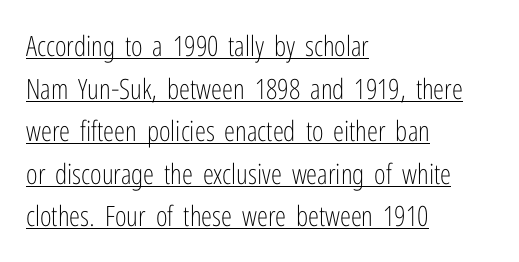
The image shows 28 px light, condensed sans-serif type, upright; set left-aligned, normal line spacing (1.52x), normal letter spacing, underlined; low stroke contrast and a medium x-height.
